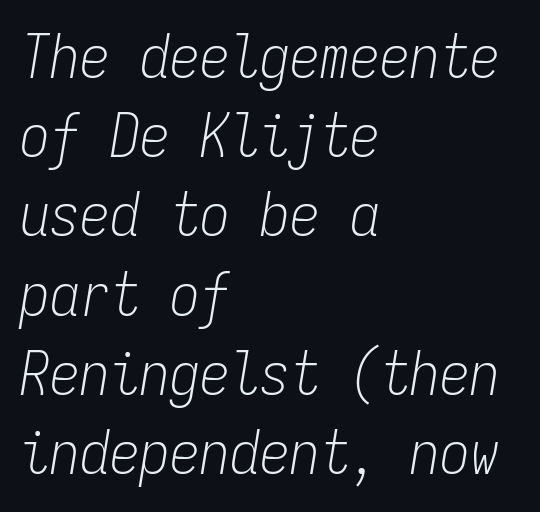
Q: Is the text bold? A: No.
Q: Is the text italic (slanted)? A: Yes, it leans right by about 9 degrees.
Q: Is the text underlined? A: No.
Q: How is the paragraph aligned? A: Left-aligned.
Q: Is the spacing between letters normal or unusually wide? A: Normal.
Q: Is the spacing between lines tight, normal or loose? A: Normal.
Q: Width (condensed, normal, or wide)? A: Condensed.
Q: Stroke contrast? A: Low.
Q: x-height? A: Medium.
Q: Monospaced? A: Yes.
